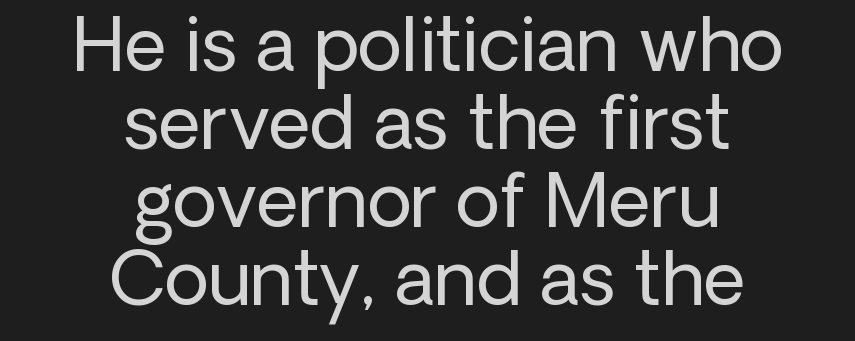
The passage is arranged like a title page — every line centered. Each letter keeps its own natural width here, so spacing adapts to shape. The letters stand straight up with perfectly vertical stems. Glance below the letters and you will spot only blank space. The horizontal fit of the characters is conventional and even.
